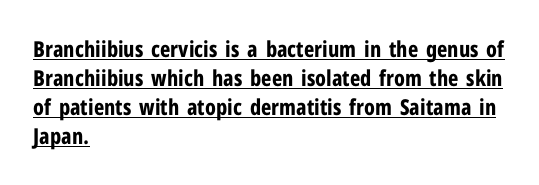
{"italic": "no", "bold": "yes", "underline": "yes", "align": "left", "line_spacing": "normal", "line_spacing_ratio": 1.32, "letter_spacing": "normal", "letter_spacing_em": 0.0, "glyph_px": 22}
